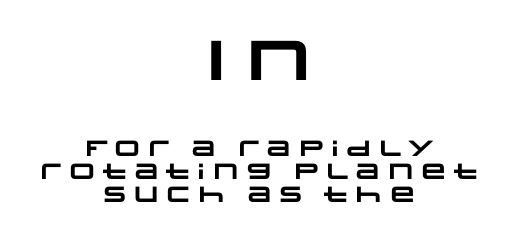
Emphasis by weight is at full strength: bold. The lines are packed closely together with very little leading. Rule under the text: the space is simply empty. Is this a fixed-width face? No — the glyphs have proportional, varying widths. Observe the ordinary spacing: letters are neighbours, not strangers.
